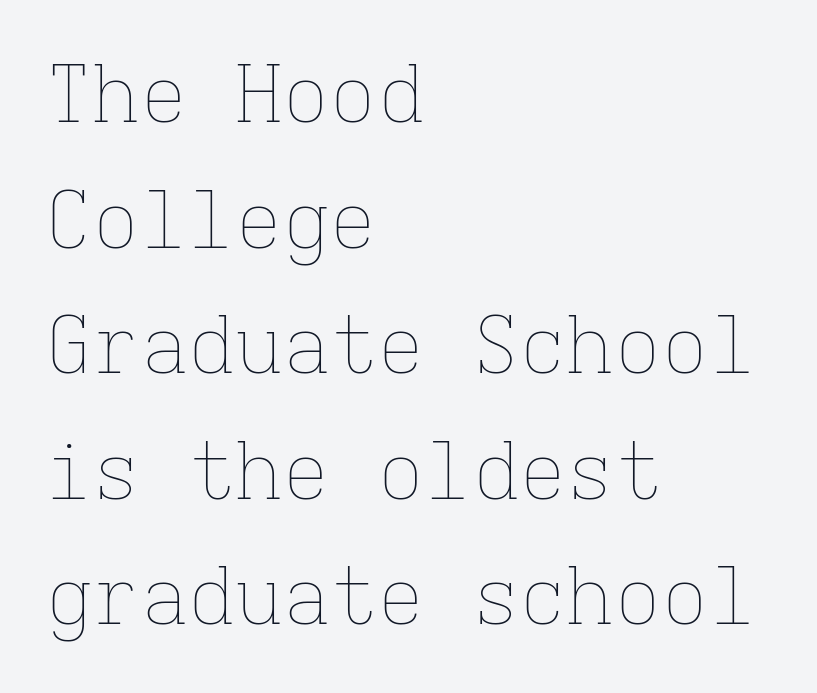
The image shows 79 px thin type, upright, monospaced; set left-aligned, normal line spacing (1.59x), normal letter spacing, not underlined; low stroke contrast and a medium x-height.
